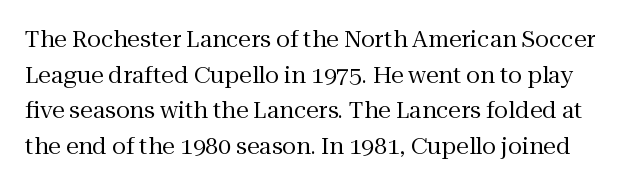
{"italic": "no", "bold": "no", "underline": "no", "line_spacing": "normal", "line_spacing_ratio": 1.55, "letter_spacing": "normal", "letter_spacing_em": 0.0, "glyph_px": 23}
